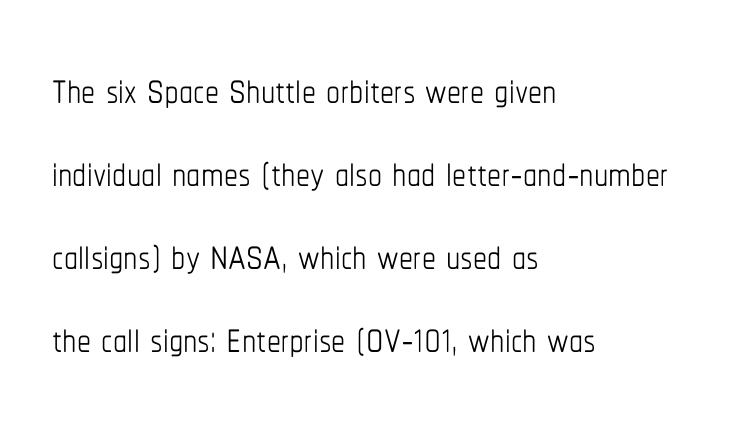
{"italic": "no", "bold": "no", "weight": "thin", "width": "condensed", "stroke_contrast": "low", "x_height": "medium", "monospaced": "no", "underline": "no", "align": "left", "line_spacing": "normal", "line_spacing_ratio": 1.48, "letter_spacing": "normal", "letter_spacing_em": 0.0, "glyph_px": 56}
